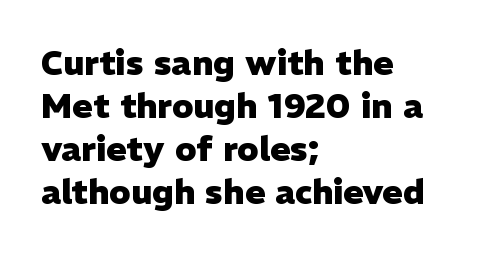
{"serif": "no", "italic": "no", "bold": "yes", "weight": "heavy", "width": "normal", "stroke_contrast": "low", "x_height": "medium", "monospaced": "no", "underline": "no", "align": "left", "line_spacing": "normal", "line_spacing_ratio": 1.26, "letter_spacing": "normal", "letter_spacing_em": 0.0, "glyph_px": 34}
